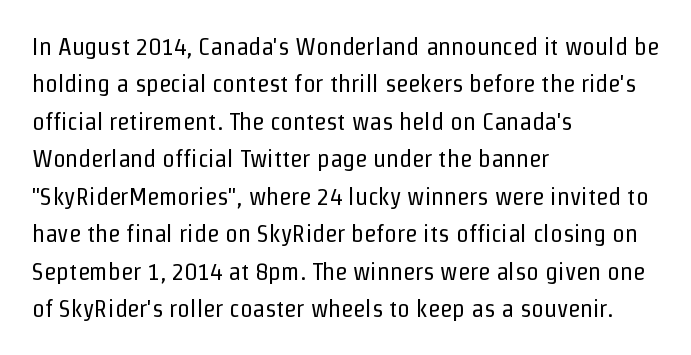
Q: Is the text bold? A: No.
Q: Is the text italic (slanted)? A: No, it is upright.
Q: Is the text underlined? A: No.
Q: How is the paragraph aligned? A: Left-aligned.
Q: Is the spacing between letters normal or unusually wide? A: Normal.
Q: Is the spacing between lines tight, normal or loose? A: Normal.
